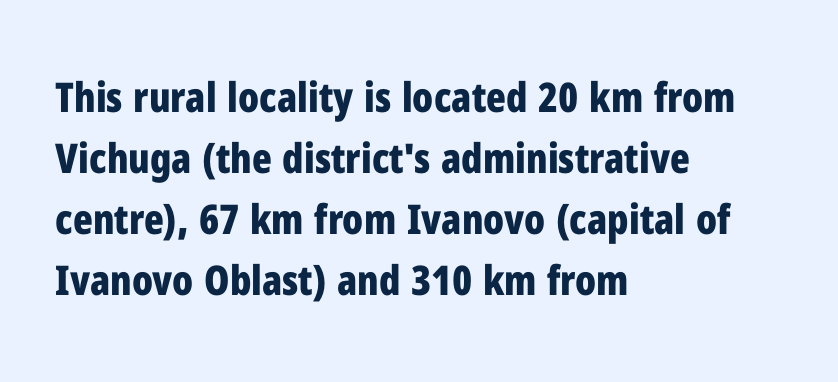
The space directly below the letters is spotless. Nothing sits at the stroke ends, so this counts as sans-serif. Looks like regular typesetting: each glyph gets only the width it needs. Designer's note — italics off, roman on. The face used here is rendered with its standard letterfit. The setting favours the left margin, as ordinary paragraphs usually do.
